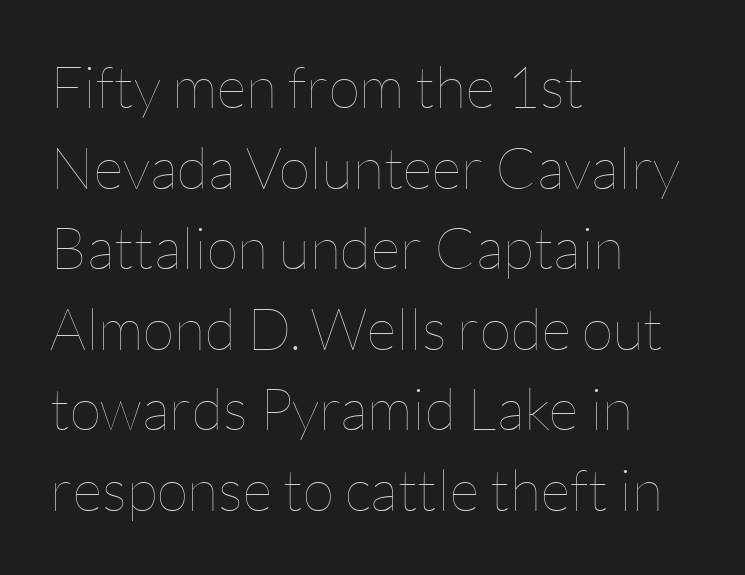
Check the space under the baseline: it is left empty. If you drew a ruler down the left edge, every line would touch it. These lines sit exactly where default settings would place them. Every character sits straight up, as roman type does. Each letter keeps its own natural width here, so spacing adapts to shape.
